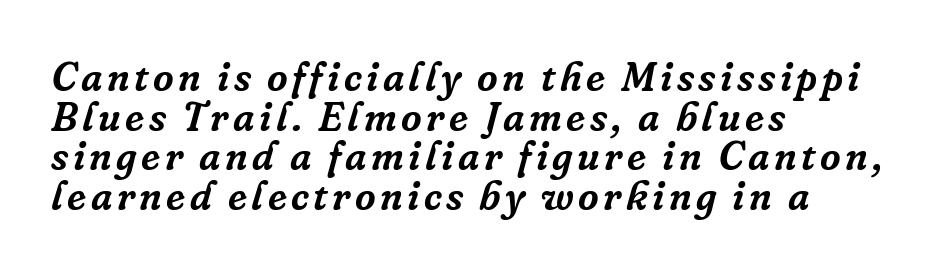
Q: Is the text italic (slanted)? A: Yes, it leans right by about 16 degrees.
Q: Is the typeface a serif or a sans-serif typeface? A: Serif.
Q: Is the text underlined? A: No.
Q: How is the paragraph aligned? A: Left-aligned.
Q: Is the spacing between lines tight, normal or loose? A: Tight.
Q: Width (condensed, normal, or wide)? A: Normal.
Q: Stroke contrast? A: Low.
Q: x-height? A: Medium.
Q: Monospaced? A: No.
